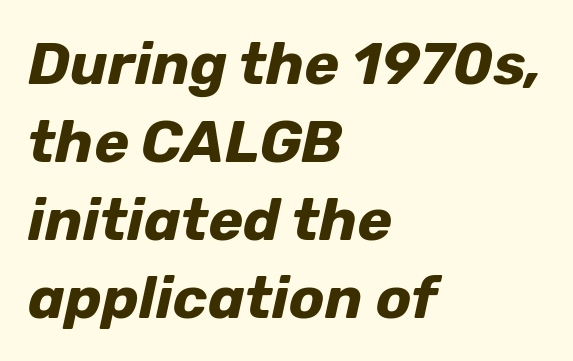
Q: Is the text bold? A: Yes.
Q: Is the text italic (slanted)? A: Yes, it leans right by about 12 degrees.
Q: Is the text underlined? A: No.
Q: How is the paragraph aligned? A: Left-aligned.
Q: Is the spacing between letters normal or unusually wide? A: Normal.
Q: Is the spacing between lines tight, normal or loose? A: Normal.
Q: Width (condensed, normal, or wide)? A: Normal.
Q: Stroke contrast? A: Low.
Q: x-height? A: Medium.
Q: Monospaced? A: No.
